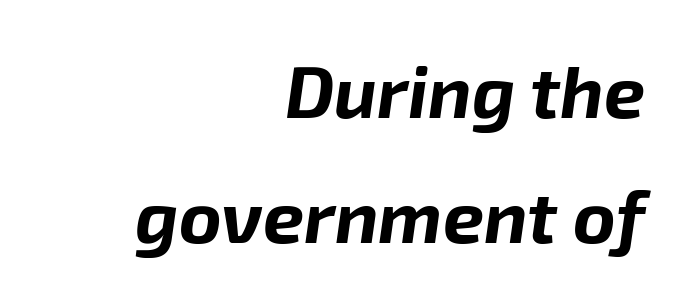
Typeset ragged left — the right edge is the straight one. Here the designer chose a conventional face with non-uniform glyph widths. Short note: letters normally spaced. The passage shown is not underscored anywhere.
